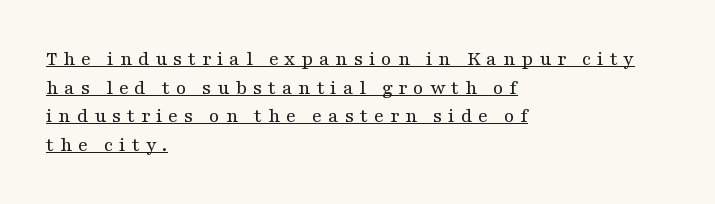
The typesetter chose a ragged-right arrangement here. Short note: letters widely spaced. Compared with typical paragraphs, the rows here are spaced about the same. The specimen reads as upright at a glance.
